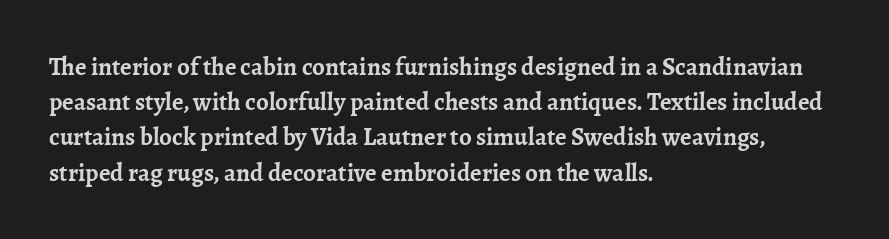
{"italic": "no", "bold": "yes", "underline": "no", "align": "left", "line_spacing": "normal", "line_spacing_ratio": 1.41, "letter_spacing": "normal", "letter_spacing_em": 0.0, "glyph_px": 25}
